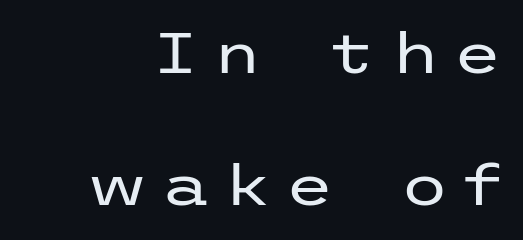
{"serif": "no", "italic": "no", "bold": "no", "weight": "regular", "width": "wide", "stroke_contrast": "low", "x_height": "medium", "underline": "no", "line_spacing": "loose", "line_spacing_ratio": 2.36, "letter_spacing": "wide", "letter_spacing_em": 0.24, "glyph_px": 56}
